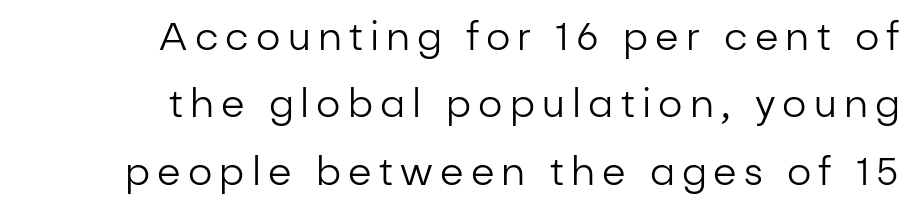
The image shows 38 px regular-weight sans-serif type, upright; set right-aligned, line spacing 1.77x, not underlined; low stroke contrast and a medium x-height.
